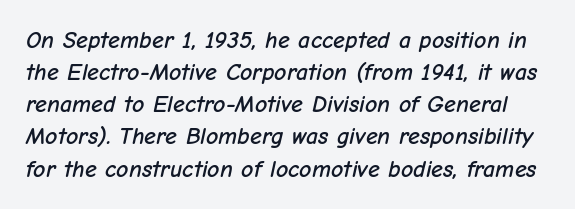
The letters sit at their default tracking, neither squeezed nor spread. No word sits above an underline. A normal amount of white space separates one row of letters from the next. This sample uses an oblique cut, with every glyph tilted off the vertical.
